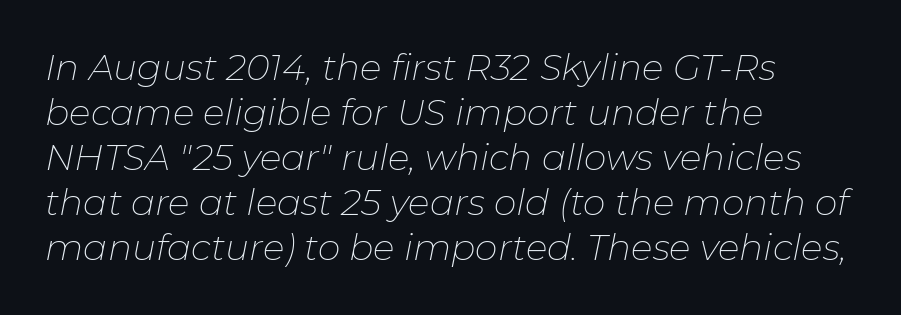
The image shows 36 px thin type, italic (leaning right); set left-aligned, normal line spacing (1.25x), normal letter spacing, not underlined; low stroke contrast and a medium x-height.
